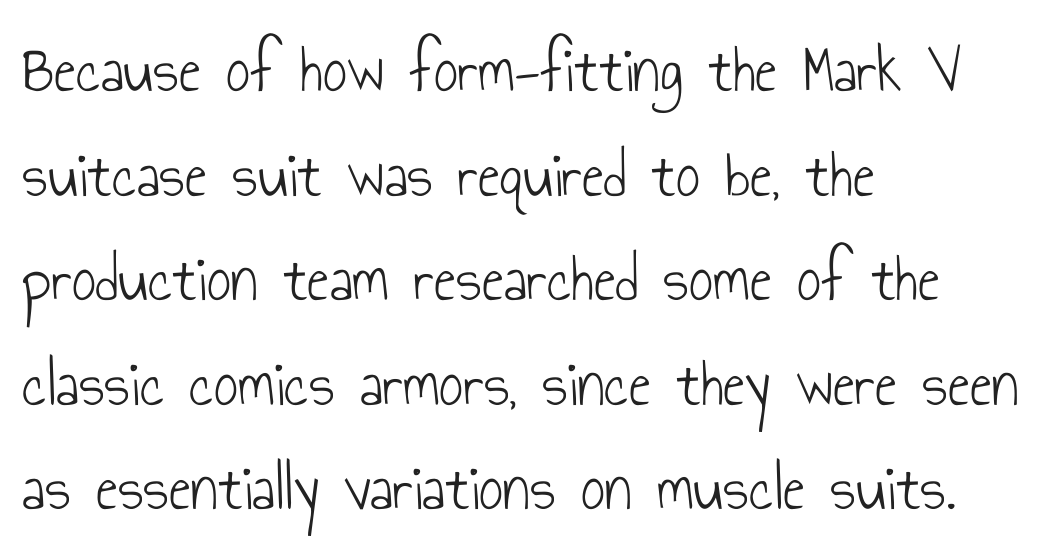
The image shows 67 px light, condensed sans-serif type, upright; set left-aligned, normal line spacing (1.56x), normal letter spacing, not underlined; low stroke contrast and a small x-height.
